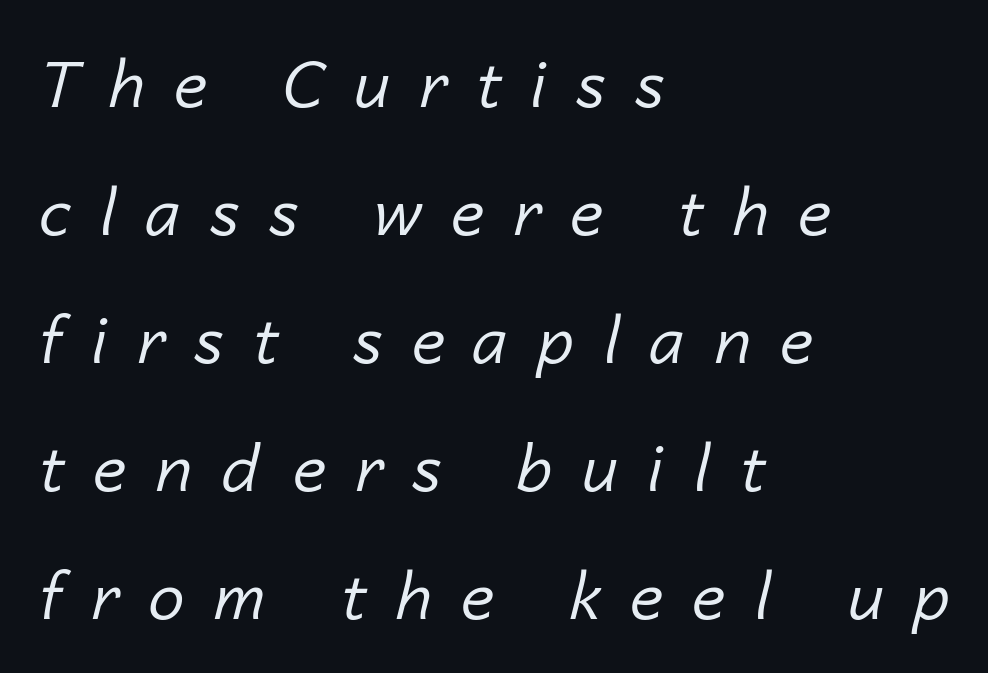
{"italic": "yes", "lean": "right", "slant_degrees": 14, "bold": "no", "weight": "regular", "width": "normal", "stroke_contrast": "low", "x_height": "medium", "monospaced": "no", "underline": "no", "align": "left", "line_spacing": "loose", "line_spacing_ratio": 1.97, "letter_spacing": "wide", "letter_spacing_em": 0.45, "glyph_px": 65}
